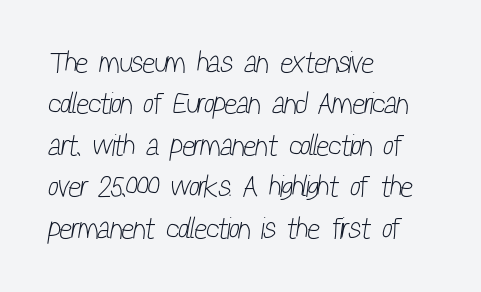
No chunkiness to these letters — they're not bold. The rag falls on the right side of this text block. No feet cap the strokes, marking this as sans-serif type. This sample keeps an unexceptional amount of space between lines. The letters sit at their default tracking, neither squeezed nor spread.
